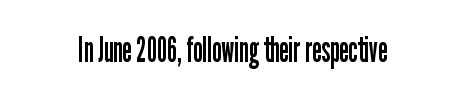
{"serif": "no", "italic": "no", "bold": "no", "weight": "regular", "width": "condensed", "stroke_contrast": "low", "x_height": "medium", "monospaced": "no", "underline": "no", "letter_spacing": "normal", "letter_spacing_em": 0.0, "glyph_px": 35}
